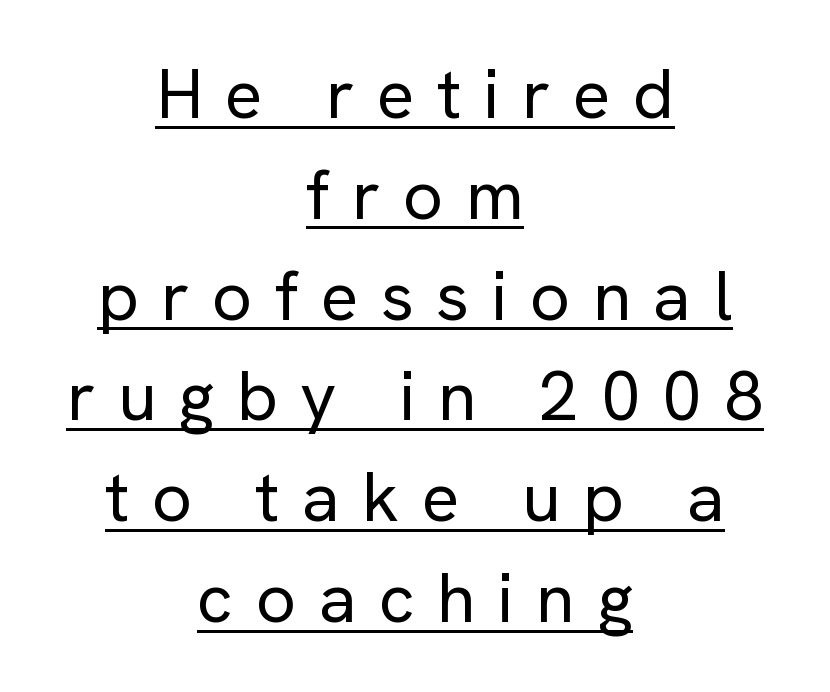
The letters stand upright; this is a roman face. This rendering widens character spacing well past its baseline value. Note the varied advance widths — an 'i' is clearly narrower than an 'm'. The sample's only ornament is a line tracing under the words. The letters carry no serifs — their stems end cleanly without finishing strokes.
